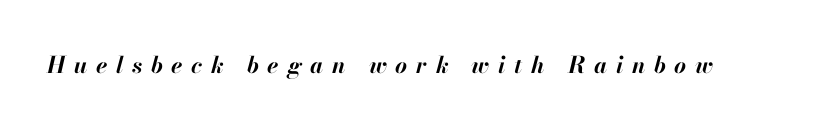
Q: Is the text bold? A: Yes.
Q: Is the text italic (slanted)? A: Yes, it leans right by about 13 degrees.
Q: Is the text underlined? A: No.
Q: Is the spacing between letters normal or unusually wide? A: Unusually wide.
